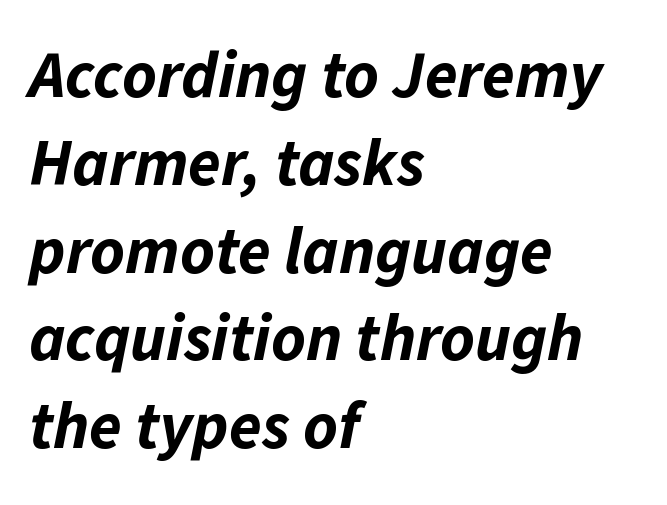
Q: Is the text bold? A: Yes.
Q: Is the text italic (slanted)? A: Yes, it leans right by about 11 degrees.
Q: Is the text underlined? A: No.
Q: How is the paragraph aligned? A: Left-aligned.
Q: Is the spacing between letters normal or unusually wide? A: Normal.
Q: Is the spacing between lines tight, normal or loose? A: Normal.
Q: Width (condensed, normal, or wide)? A: Normal.
Q: Stroke contrast? A: Low.
Q: x-height? A: Medium.
Q: Monospaced? A: No.
